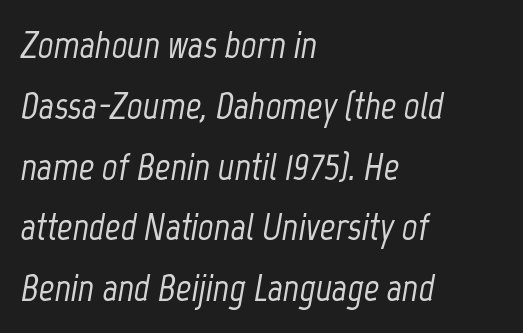
{"italic": "yes", "lean": "right", "slant_degrees": 12, "width": "condensed", "stroke_contrast": "low", "x_height": "medium", "monospaced": "no", "underline": "no", "align": "left", "line_spacing": "normal", "line_spacing_ratio": 1.6, "letter_spacing": "normal", "letter_spacing_em": 0.0, "glyph_px": 38}
